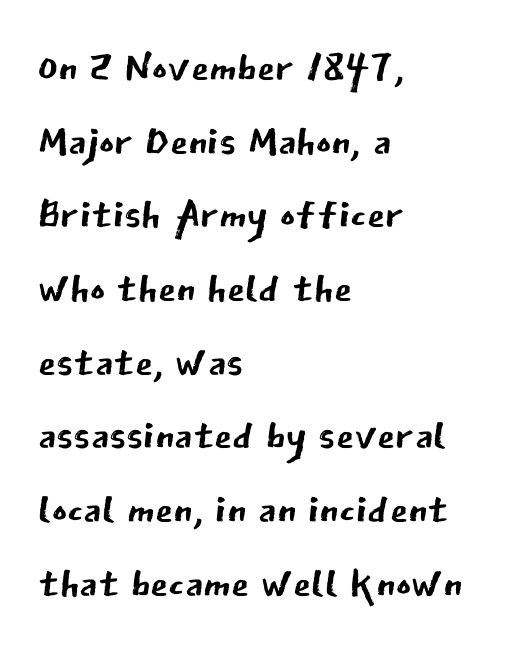
The image shows 58 px regular-weight sans-serif type, upright; set left-aligned, normal line spacing (1.27x), normal letter spacing, not underlined; low stroke contrast and a medium x-height.
